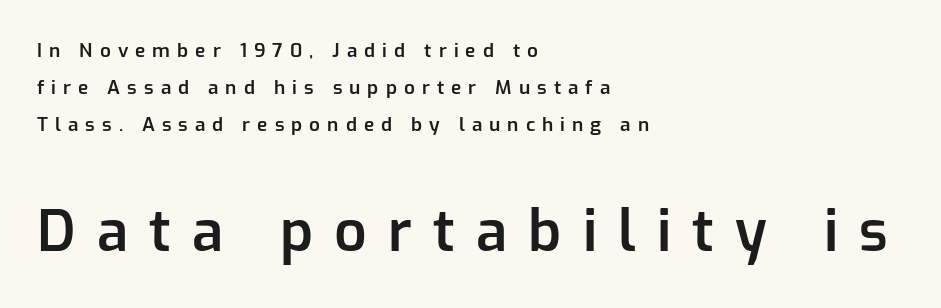
{"serif": "no", "italic": "no", "bold": "semi", "weight": "semibold", "width": "normal", "stroke_contrast": "low", "x_height": "medium", "monospaced": "no", "underline": "no", "align": "left", "line_spacing": "loose", "line_spacing_ratio": 1.94, "letter_spacing": "wide", "letter_spacing_em": 0.37, "larger_block": "second", "size_ratio": 3.0, "glyph_px": 57}
